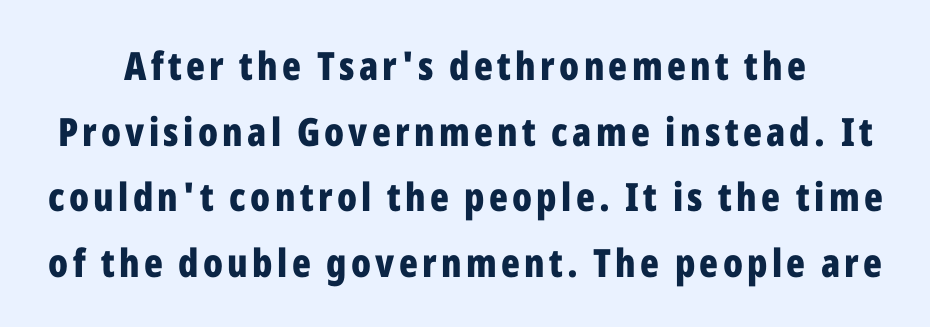
The image shows 39 px bold, condensed sans-serif type, upright; set normal line spacing (1.68x), not underlined; low stroke contrast and a medium x-height.
